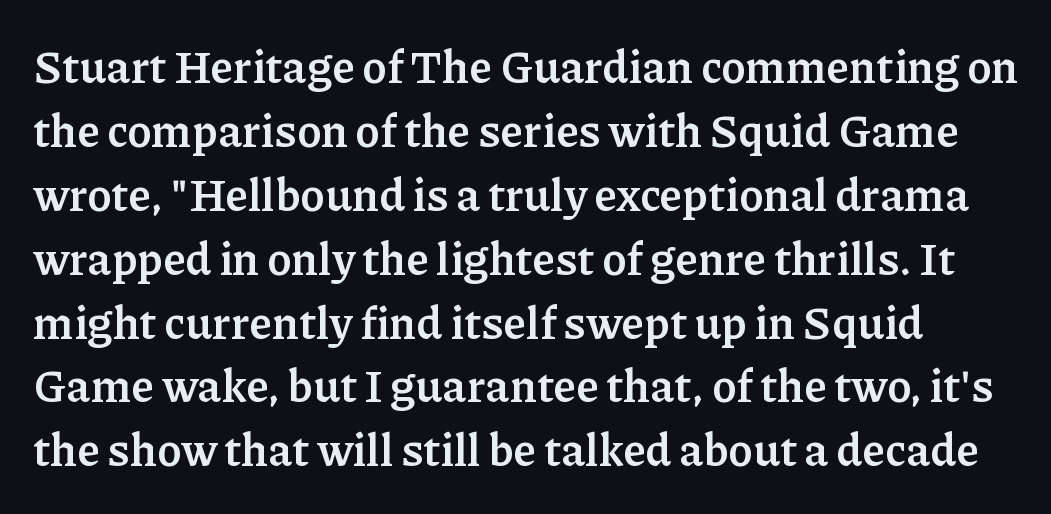
Q: Is the text bold? A: Yes.
Q: Is the text italic (slanted)? A: No, it is upright.
Q: Is the typeface a serif or a sans-serif typeface? A: Serif.
Q: Is the text underlined? A: No.
Q: Is the spacing between letters normal or unusually wide? A: Normal.
Q: Is the spacing between lines tight, normal or loose? A: Normal.
Q: Width (condensed, normal, or wide)? A: Normal.
Q: Stroke contrast? A: Low.
Q: x-height? A: Medium.
Q: Monospaced? A: No.
